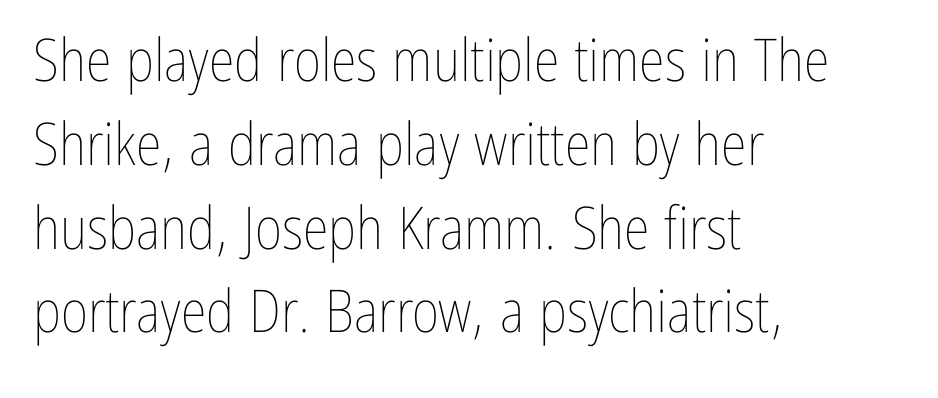
Q: Is the text bold? A: No.
Q: Is the text italic (slanted)? A: No, it is upright.
Q: Is the text underlined? A: No.
Q: How is the paragraph aligned? A: Left-aligned.
Q: Is the spacing between letters normal or unusually wide? A: Normal.
Q: Is the spacing between lines tight, normal or loose? A: Normal.
Q: Width (condensed, normal, or wide)? A: Condensed.
Q: Stroke contrast? A: Low.
Q: x-height? A: Medium.
Q: Monospaced? A: No.
